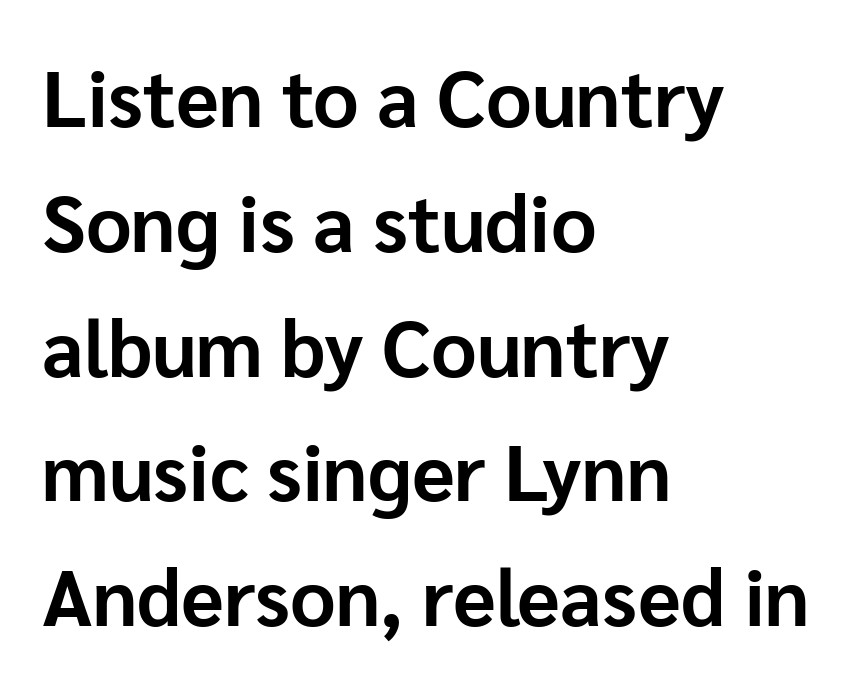
Q: Is the text bold? A: Yes.
Q: Is the text italic (slanted)? A: No, it is upright.
Q: Is the typeface a serif or a sans-serif typeface? A: Sans-serif.
Q: Is the text underlined? A: No.
Q: How is the paragraph aligned? A: Left-aligned.
Q: Is the spacing between letters normal or unusually wide? A: Normal.
Q: Is the spacing between lines tight, normal or loose? A: Normal.
Q: Width (condensed, normal, or wide)? A: Normal.
Q: Stroke contrast? A: Low.
Q: x-height? A: Medium.
Q: Monospaced? A: No.
